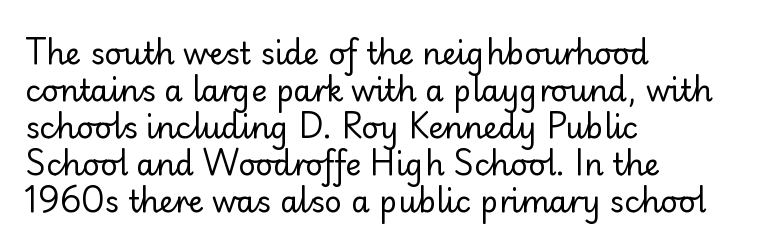
Grotesque or geometric, the face here clearly has no serifs. The strokes carry an ordinary text weight at most. A clean baseline with only descenders dipping below it. The letters advance in unequal steps, a hallmark of proportional type. Horizontal alignment here is leftward, the default for most running prose. The rendering keeps characters at their native spacing.
